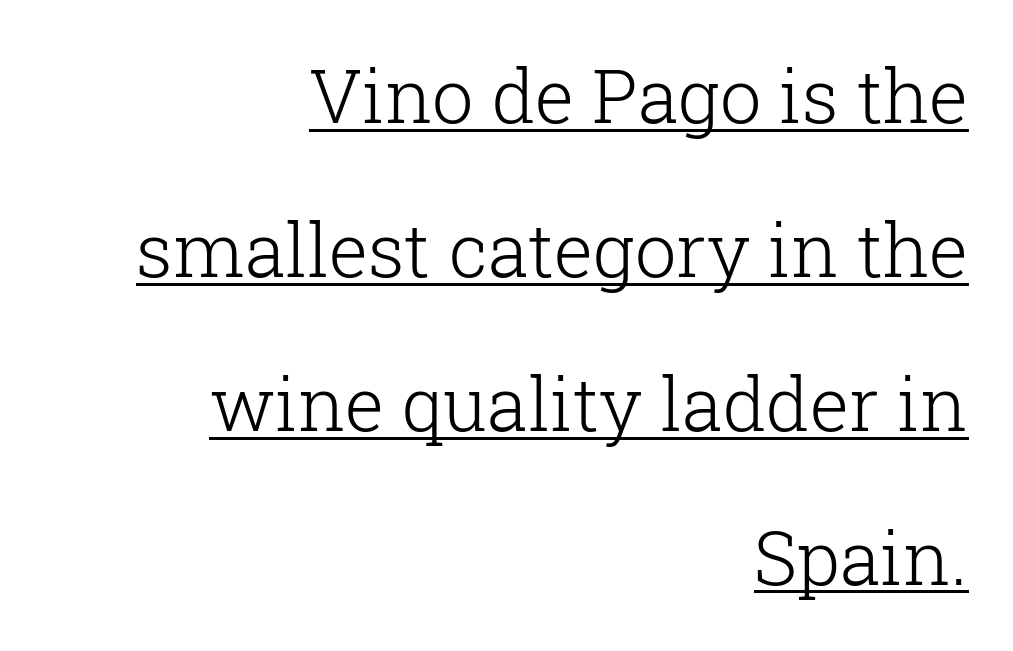
If you drew a ruler down the right edge, every line would touch it. This sample uses plain, unmodified letter spacing. Weight: regular or lighter. Spacing verdict: proportional, widths tailored to each character. Beneath each row of characters lies a ruled line.
